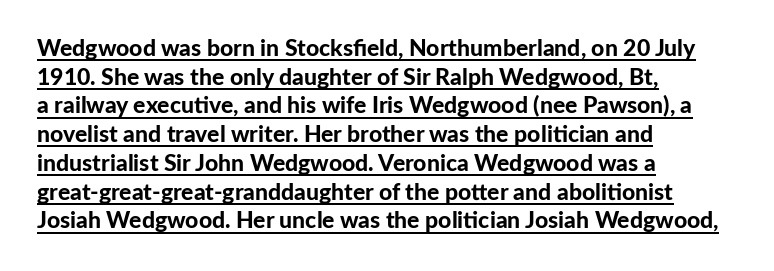
Q: Is the text bold? A: Yes.
Q: Is the text italic (slanted)? A: No, it is upright.
Q: Is the text underlined? A: Yes.
Q: How is the paragraph aligned? A: Left-aligned.
Q: Is the spacing between letters normal or unusually wide? A: Normal.
Q: Is the spacing between lines tight, normal or loose? A: Normal.
